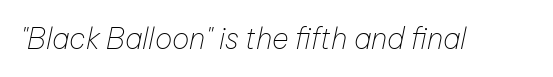
Unbolded letterforms with no extra heft. Here the designer chose a conventional face with non-uniform glyph widths. If you drew a line through each stem, it would be angled. Each row of text sits above clean, open space. The tracking reads as untouched default to a designer's eye.
